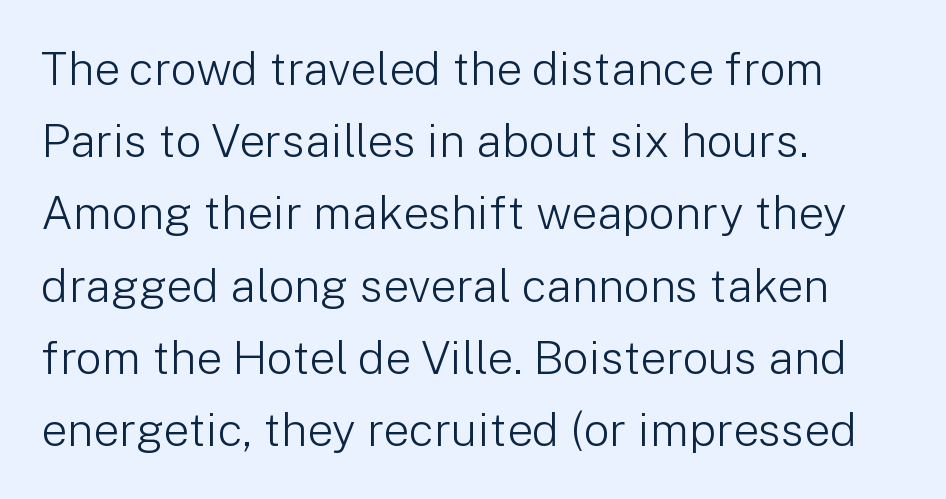
Q: Is the text bold? A: No.
Q: Is the text italic (slanted)? A: No, it is upright.
Q: Is the typeface a serif or a sans-serif typeface? A: Sans-serif.
Q: Is the text underlined? A: No.
Q: How is the paragraph aligned? A: Left-aligned.
Q: Is the spacing between letters normal or unusually wide? A: Normal.
Q: Is the spacing between lines tight, normal or loose? A: Normal.
Q: Width (condensed, normal, or wide)? A: Normal.
Q: Stroke contrast? A: Low.
Q: x-height? A: Medium.
Q: Monospaced? A: No.
